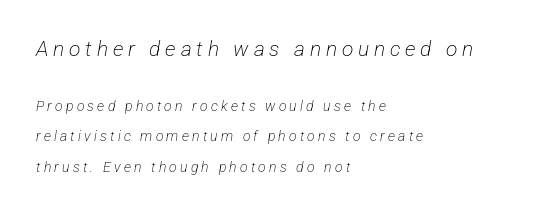
The image shows 21 px text type; set left-aligned, loose line spacing (2.16x), unusually wide letter spacing (+0.23 em), not underlined; the first (top) block is 1.5x larger.
